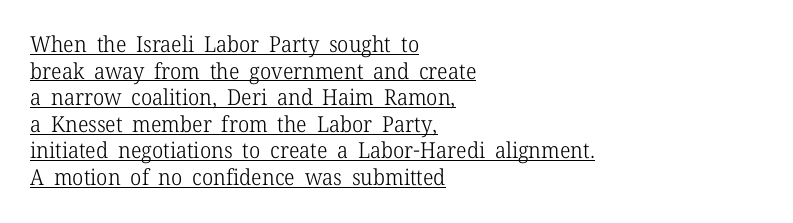
{"italic": "no", "bold": "no", "underline": "yes", "align": "left", "line_spacing_ratio": 1.21, "letter_spacing": "normal", "letter_spacing_em": 0.0, "glyph_px": 22}
